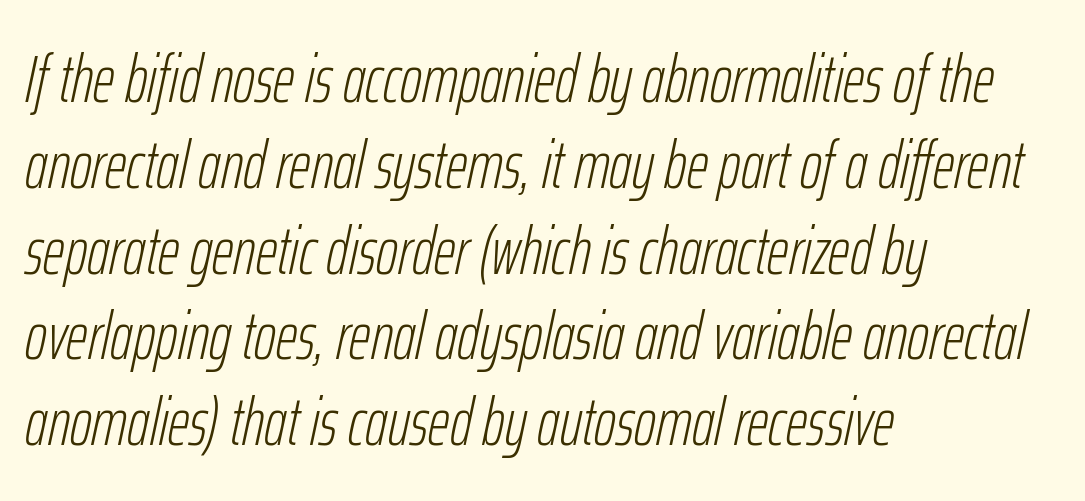
The image shows 67 px light, condensed type, italic (leaning right); set left-aligned, normal line spacing (1.28x), normal letter spacing, not underlined; low stroke contrast and a medium x-height.
